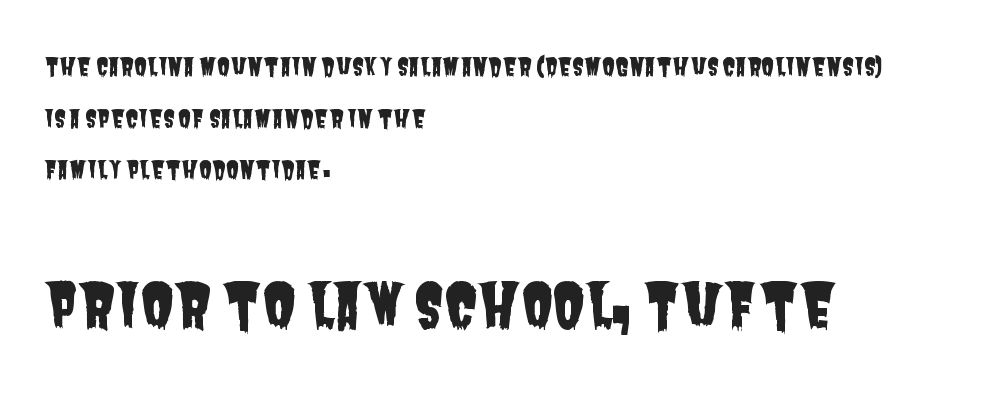
You could call the tracking neutral — neither tight nor loose. Each letter's strokes conclude bluntly, with no projecting serifs. This sample has the flowing, uneven cadence of proportional lettering. A clean baseline with only descenders dipping below it. The emphasis by scale lands on block number two, below.
